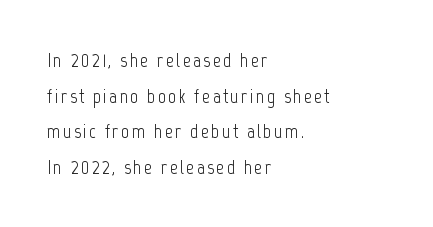
Q: Is the text bold? A: No.
Q: Is the text italic (slanted)? A: No, it is upright.
Q: Is the text underlined? A: No.
Q: How is the paragraph aligned? A: Left-aligned.
